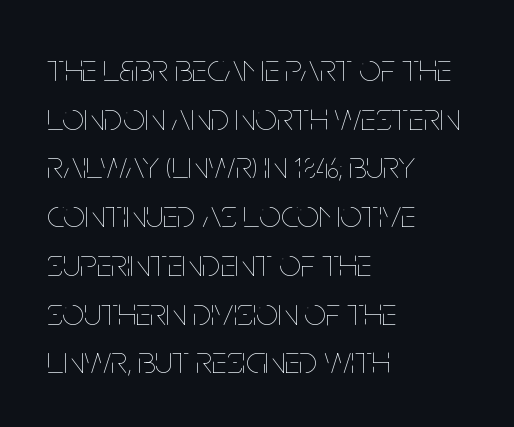
No italicization has been applied; the sample stays upright. The tracking reads as untouched default to a designer's eye. Stem width sits at or under what a default text font uses. The paragraph has a hard left edge and a soft right edge.
